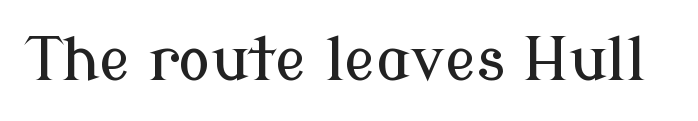
Note the varied advance widths — an 'i' is clearly narrower than an 'm'. Standard letterfit; no display-style spreading of the glyphs. Words float on clear page, feet unadorned. The lettering stays uniformly vertical, giving the passage a roman look.
